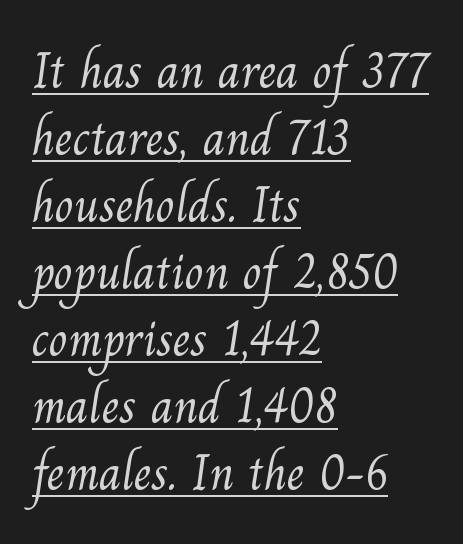
The image shows 50 px light serif type; set left-aligned, normal line spacing (1.34x), normal letter spacing, underlined; medium stroke contrast and a small x-height.
